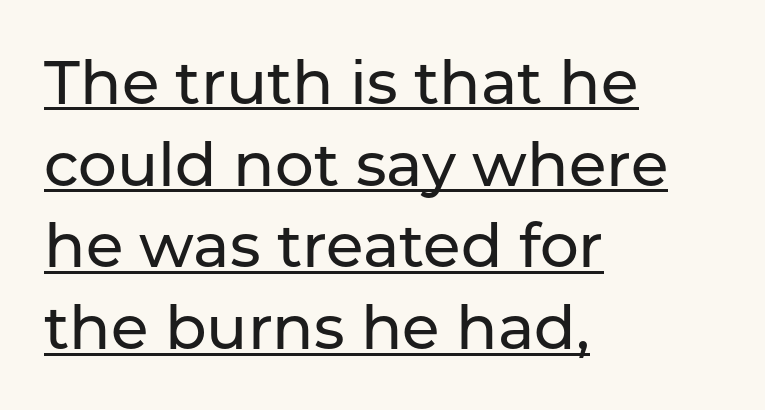
The image shows 61 px sans-serif type, upright; set left-aligned, normal line spacing (1.34x), normal letter spacing, underlined; low stroke contrast and a medium x-height.
